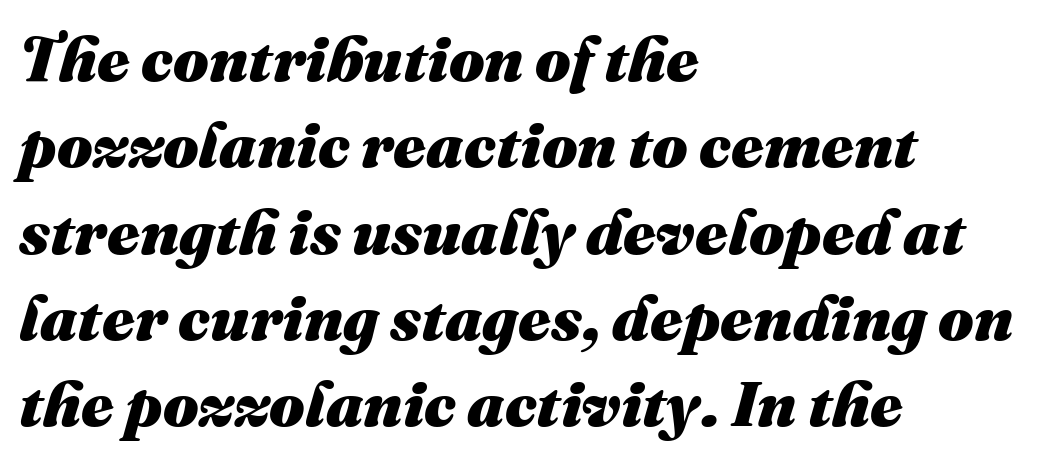
Students, observe: this is what conventionally led text looks like. Words float on clear page, feet unadorned. Compared with an ordinary text face, these strokes are far heavier — a full bold. Each word holds together tightly as a unit, with standard inter-letter gaps.
